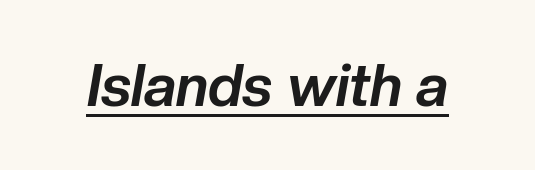
An italicized treatment has been applied to the whole sample. Between one letter and the next there's only the usual sliver of space. Compared with undecorated copy, this sample adds a rule below the words. In terms of weight, the rendering is a true, heavy bold.
